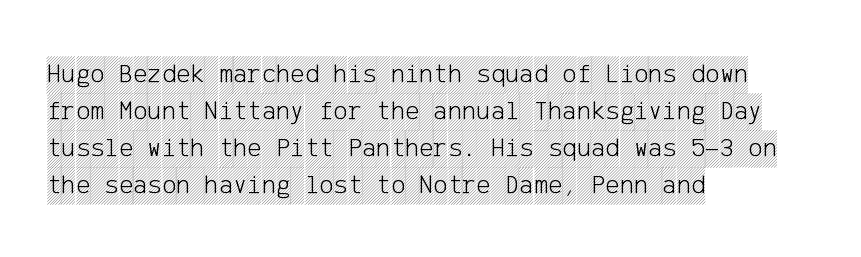
Q: Is the text italic (slanted)? A: No, it is upright.
Q: Is the text underlined? A: No.
Q: How is the paragraph aligned? A: Left-aligned.
Q: Is the spacing between letters normal or unusually wide? A: Normal.
Q: Is the spacing between lines tight, normal or loose? A: Normal.
